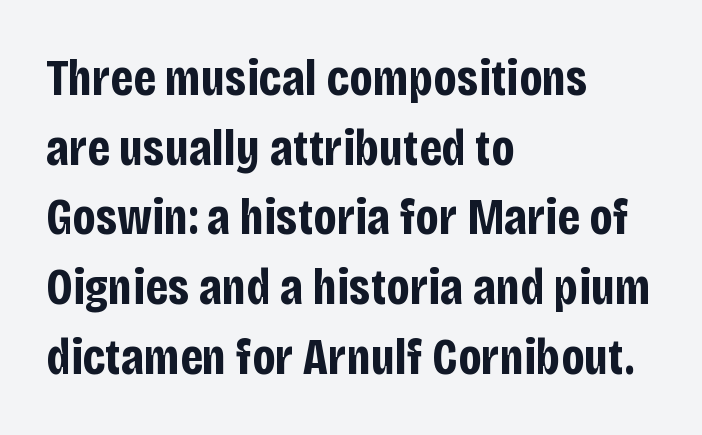
{"serif": "no", "italic": "no", "bold": "yes", "weight": "bold", "width": "condensed", "stroke_contrast": "low", "x_height": "large", "monospaced": "no", "underline": "no", "align": "left", "line_spacing": "normal", "line_spacing_ratio": 1.34, "letter_spacing": "normal", "letter_spacing_em": 0.0, "glyph_px": 52}
